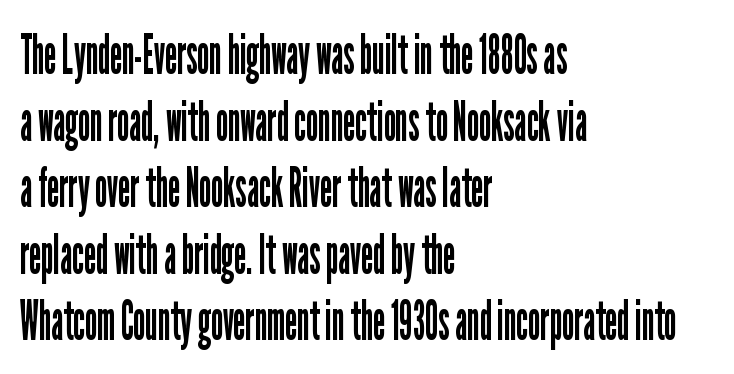
The image shows 55 px regular-weight, condensed sans-serif type, upright; set left-aligned, line spacing 1.21x, normal letter spacing, not underlined; low stroke contrast and a medium x-height.
